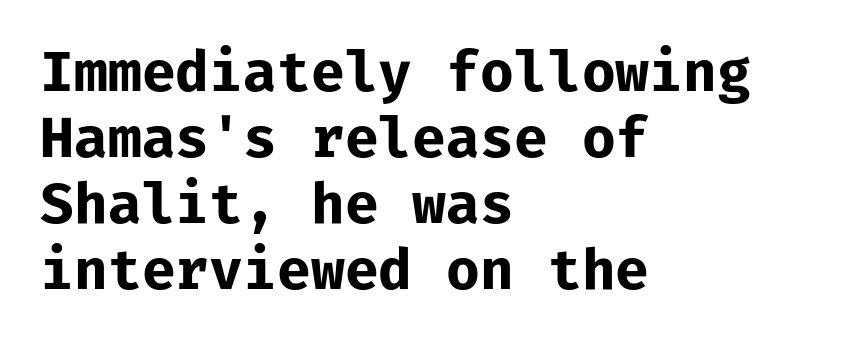
The image shows 55 px bold sans-serif type, upright, monospaced; set left-aligned, line spacing 1.2x, normal letter spacing, not underlined; low stroke contrast and a medium x-height.
